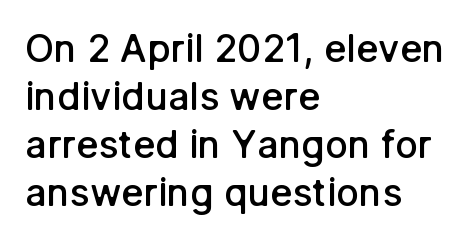
Q: Is the text bold? A: Semi-bold.
Q: Is the text italic (slanted)? A: No, it is upright.
Q: Is the typeface a serif or a sans-serif typeface? A: Sans-serif.
Q: Is the text underlined? A: No.
Q: How is the paragraph aligned? A: Left-aligned.
Q: Is the spacing between letters normal or unusually wide? A: Normal.
Q: Is the spacing between lines tight, normal or loose? A: Normal.
Q: Width (condensed, normal, or wide)? A: Normal.
Q: Stroke contrast? A: Low.
Q: x-height? A: Medium.
Q: Monospaced? A: No.
